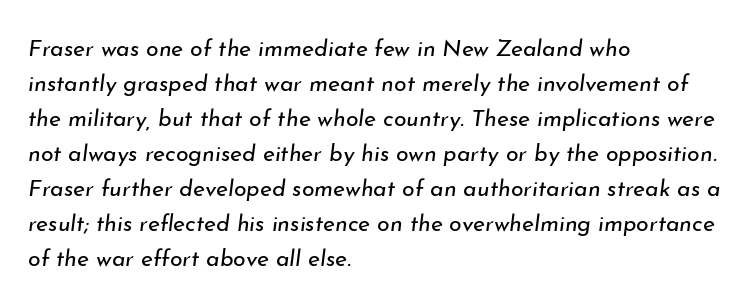
The letterforms sit at book weight or below. The space directly below the letters is spotless. Short note: letters normally spaced. Emphasis-style slanted type is in use. Successive baselines arrive at the customary interval. Horizontal alignment here is leftward, the default for most running prose.
